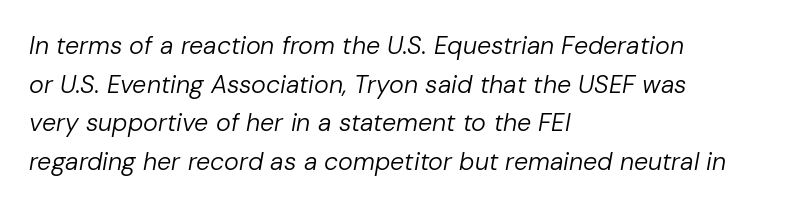
Q: Is the text bold? A: No.
Q: Is the text italic (slanted)? A: Yes, it leans right by about 10 degrees.
Q: Is the text underlined? A: No.
Q: How is the paragraph aligned? A: Left-aligned.
Q: Is the spacing between letters normal or unusually wide? A: Normal.
Q: Is the spacing between lines tight, normal or loose? A: Normal.
